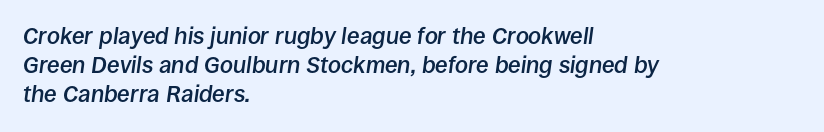
{"italic": "yes", "lean": "right", "slant_degrees": 8, "bold": "semi", "underline": "no", "align": "left", "line_spacing": "normal", "line_spacing_ratio": 1.27, "letter_spacing": "normal", "letter_spacing_em": 0.0, "glyph_px": 23}
